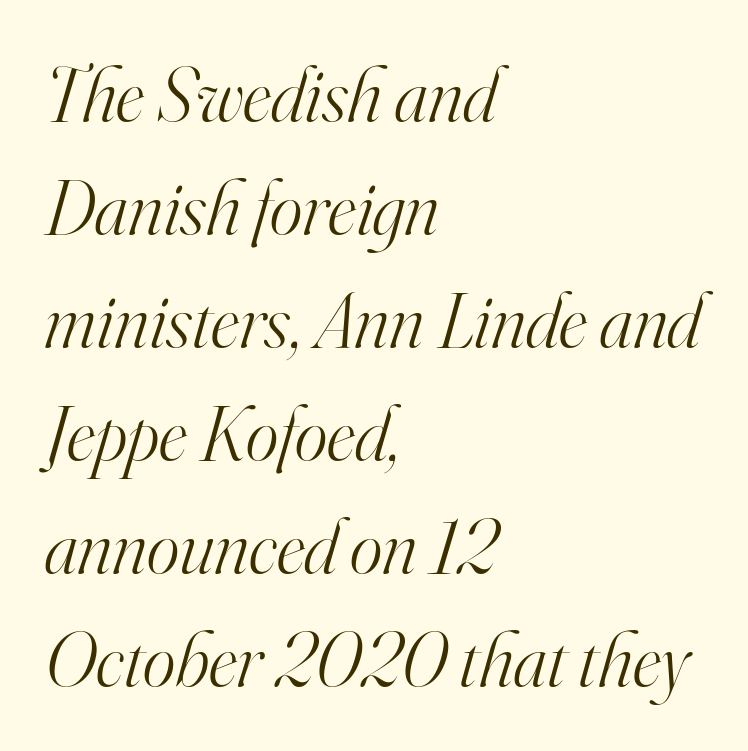
The image shows 78 px light serif type, italic (leaning right); set left-aligned, normal line spacing (1.45x), normal letter spacing, not underlined; high stroke contrast and a small x-height.
